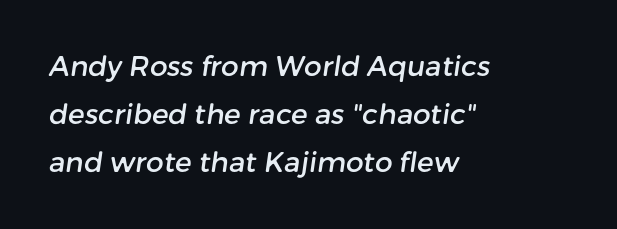
Words float on clear page, feet unadorned. Casual observation: everything's shoved over to the left. Looks like regular typesetting: each glyph gets only the width it needs. No extra tracking has been applied to these lines.
